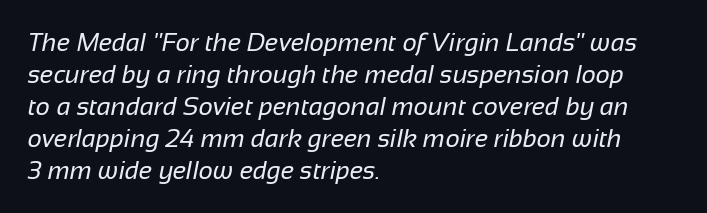
Q: Is the text bold? A: No.
Q: Is the text underlined? A: No.
Q: How is the paragraph aligned? A: Left-aligned.
Q: Is the spacing between letters normal or unusually wide? A: Normal.
Q: Is the spacing between lines tight, normal or loose? A: Normal.
